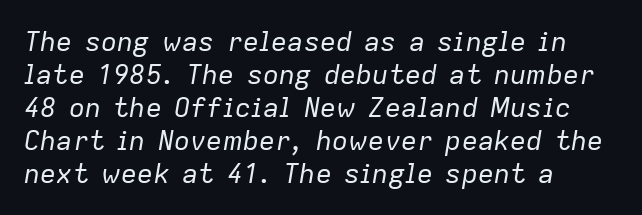
Letter spacing: default. No chunkiness to these letters — they're not bold. Letters rest on an invisible, unmarked baseline. The ragged edge is on the right, which tells us the setting is flush left.
